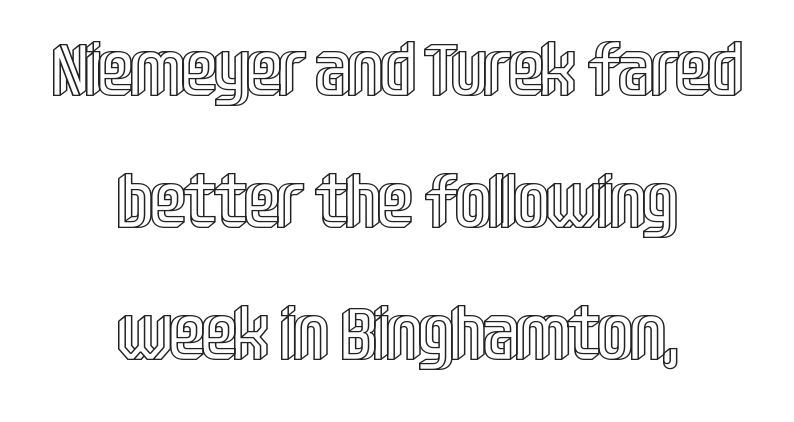
The gaps between neighbouring characters are ordinary and unremarkable. Horizontally, the lines are justified to the midpoint only. Character widths vary here, with narrow letters taking less room than wide ones. The specimen reads as upright at a glance. The space directly below the letters is spotless.
